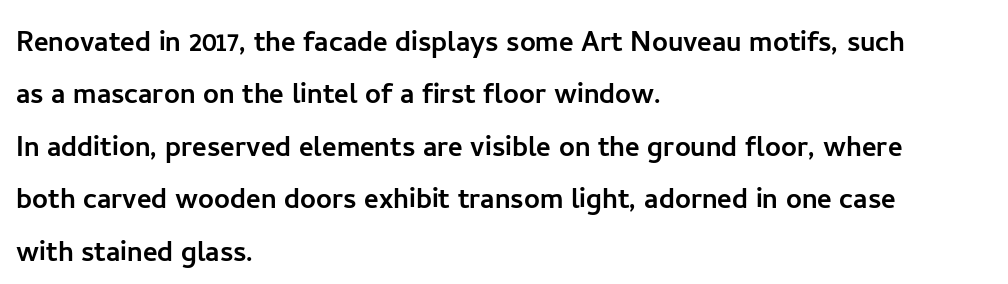
The image shows 35 px sans-serif type, upright; set left-aligned, normal line spacing (1.5x), normal letter spacing, not underlined; low stroke contrast and a medium x-height.
